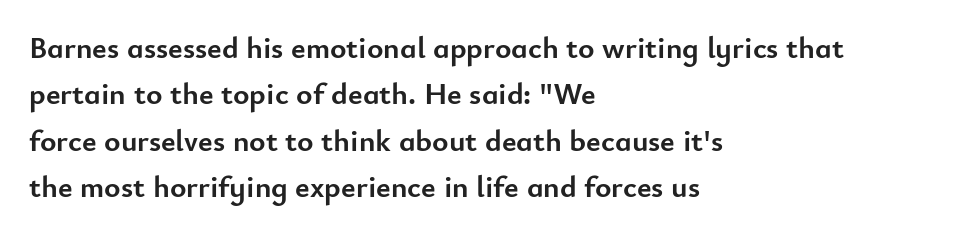
Q: Is the text bold? A: Yes.
Q: Is the text italic (slanted)? A: No, it is upright.
Q: Is the typeface a serif or a sans-serif typeface? A: Sans-serif.
Q: Is the text underlined? A: No.
Q: How is the paragraph aligned? A: Left-aligned.
Q: Is the spacing between letters normal or unusually wide? A: Normal.
Q: Is the spacing between lines tight, normal or loose? A: Normal.
Q: Width (condensed, normal, or wide)? A: Normal.
Q: Stroke contrast? A: Low.
Q: x-height? A: Small.
Q: Monospaced? A: No.
